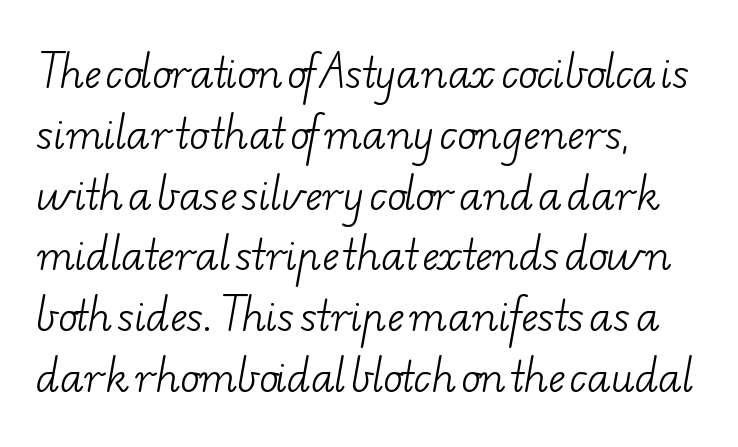
{"serif": "yes", "bold": "no", "weight": "light", "width": "wide", "stroke_contrast": "low", "x_height": "small", "monospaced": "no", "underline": "no", "align": "left", "line_spacing": "normal", "line_spacing_ratio": 1.52, "letter_spacing": "normal", "letter_spacing_em": 0.0, "glyph_px": 40}
